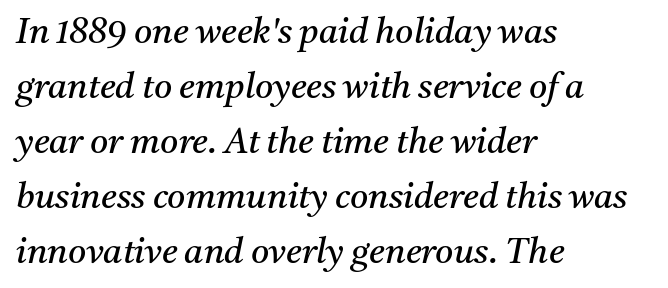
Q: Is the text bold? A: No.
Q: Is the text italic (slanted)? A: Yes, it leans right by about 11 degrees.
Q: Is the typeface a serif or a sans-serif typeface? A: Serif.
Q: Is the text underlined? A: No.
Q: How is the paragraph aligned? A: Left-aligned.
Q: Is the spacing between letters normal or unusually wide? A: Normal.
Q: Is the spacing between lines tight, normal or loose? A: Normal.
Q: Width (condensed, normal, or wide)? A: Normal.
Q: Stroke contrast? A: Medium.
Q: x-height? A: Medium.
Q: Monospaced? A: No.
